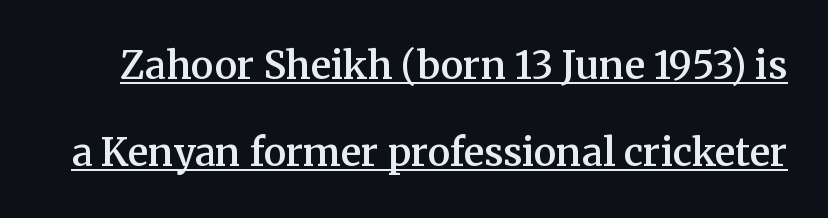
Posture: upright roman. Emphasis by weight is partial: semibold. Nobody touched the tracking dial on this one. Type style note: has serifs. Do the characters align in a grid? No, the font is proportional.
